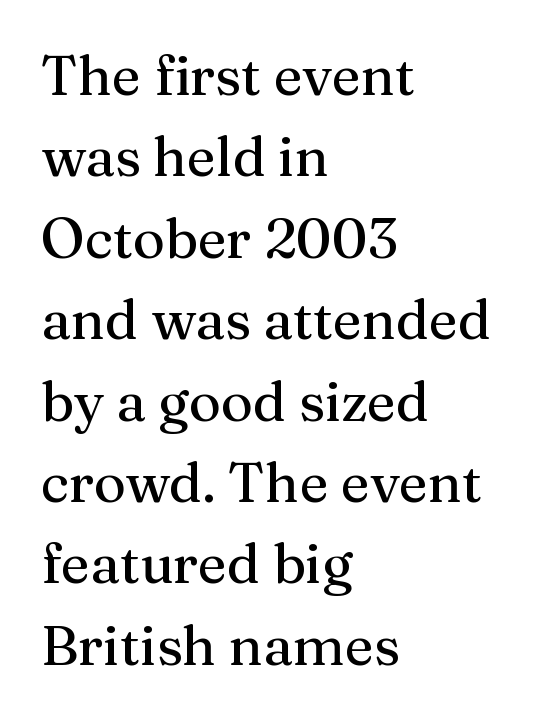
How are the letters spaced? Ordinarily, with no added tracking. The strip under each line holds only bare page. Spacing verdict: proportional, widths tailored to each character. The typesetter chose a ragged-right arrangement here. Yep, those are serifs on the letters. Posture: upright roman.
